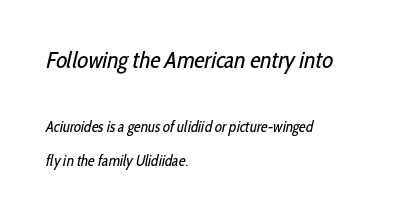
{"bold": "no", "underline": "no", "align": "left", "line_spacing": "loose", "line_spacing_ratio": 2.31, "letter_spacing": "normal", "letter_spacing_em": 0.0, "larger_block": "first", "size_ratio": 1.53, "glyph_px": 23}
